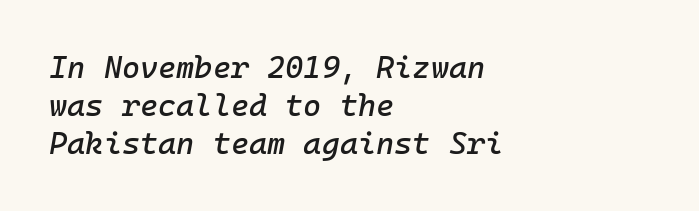
Q: Is the text italic (slanted)? A: Yes, it leans right by about 10 degrees.
Q: Is the text underlined? A: No.
Q: How is the paragraph aligned? A: Left-aligned.
Q: Is the spacing between letters normal or unusually wide? A: Normal.
Q: Width (condensed, normal, or wide)? A: Normal.
Q: Stroke contrast? A: Low.
Q: x-height? A: Medium.
Q: Monospaced? A: Yes.
